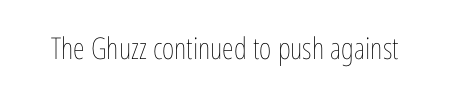
Here the designer chose a conventional face with non-uniform glyph widths. This is roman type, the default non-slanted kind. The strokes are not fattened; the text isn't bold. What stands out about the letter spacing? Nothing — it is the standard amount.
